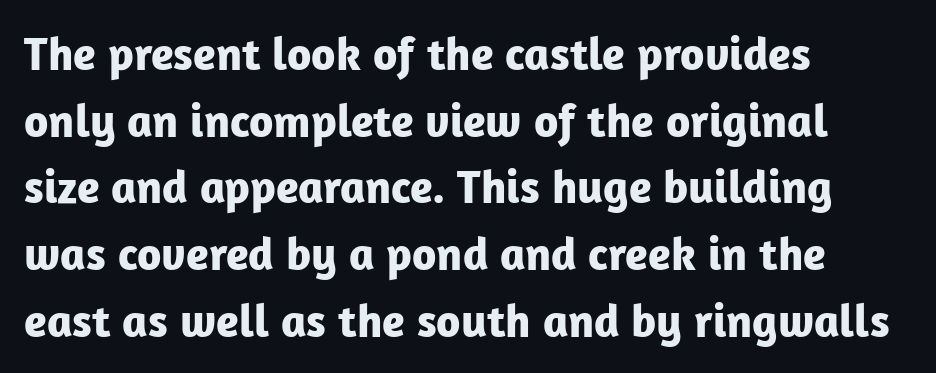
The image shows 47 px bold sans-serif type, upright; set left-aligned, normal line spacing (1.42x), normal letter spacing, not underlined; low stroke contrast and a medium x-height.
